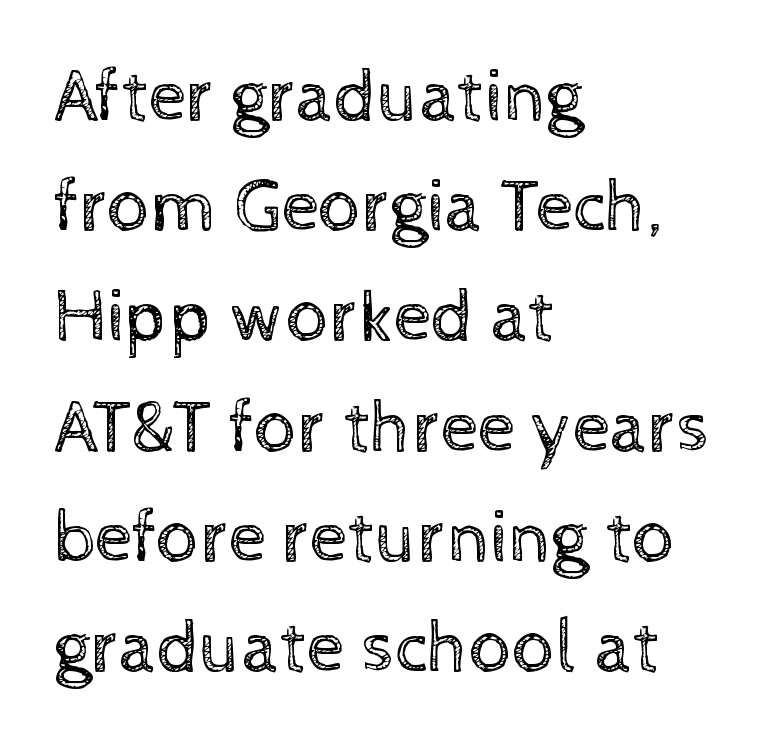
Q: Is the text bold? A: No.
Q: Is the text italic (slanted)? A: No, it is upright.
Q: Is the text underlined? A: No.
Q: How is the paragraph aligned? A: Left-aligned.
Q: Is the spacing between letters normal or unusually wide? A: Normal.
Q: Is the spacing between lines tight, normal or loose? A: Normal.
Q: Width (condensed, normal, or wide)? A: Normal.
Q: x-height? A: Medium.
Q: Monospaced? A: No.
